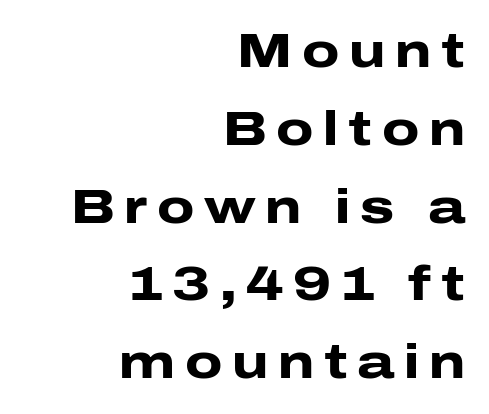
The image shows 48 px heavy, wide sans-serif type, upright; set right-aligned, normal line spacing (1.62x), unusually wide letter spacing (+0.2 em), not underlined; low stroke contrast and a medium x-height.
